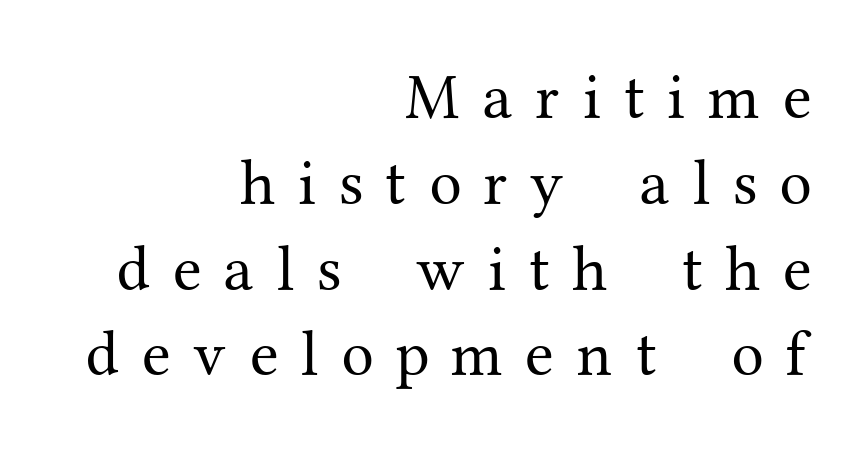
The image shows 65 px regular-weight serif type, upright; set right-aligned, normal line spacing (1.32x), unusually wide letter spacing (+0.35 em), not underlined; medium stroke contrast and a medium x-height.
